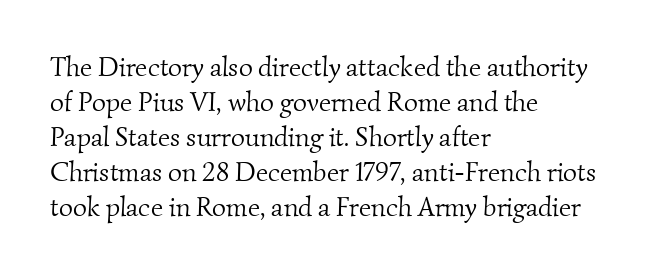
{"bold": "no", "underline": "no", "align": "left", "line_spacing": "normal", "line_spacing_ratio": 1.3, "letter_spacing": "normal", "letter_spacing_em": 0.0, "glyph_px": 27}
